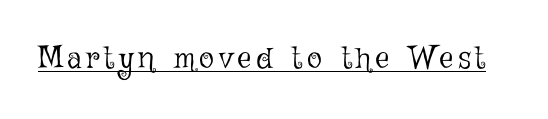
{"italic": "no", "bold": "no", "weight": "light", "width": "normal", "stroke_contrast": "low", "x_height": "medium", "monospaced": "no", "underline": "yes", "glyph_px": 31}
